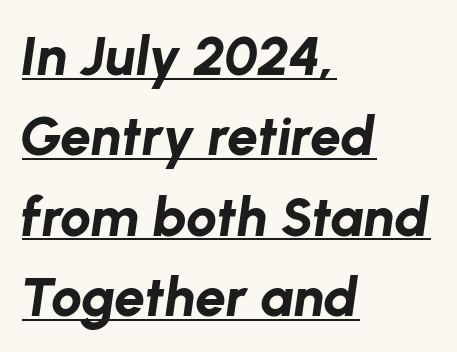
Q: Is the text bold? A: Yes.
Q: Is the text italic (slanted)? A: Yes, it leans right by about 8 degrees.
Q: Is the text underlined? A: Yes.
Q: How is the paragraph aligned? A: Left-aligned.
Q: Is the spacing between letters normal or unusually wide? A: Normal.
Q: Is the spacing between lines tight, normal or loose? A: Normal.
Q: Width (condensed, normal, or wide)? A: Normal.
Q: Stroke contrast? A: Low.
Q: x-height? A: Medium.
Q: Monospaced? A: No.
